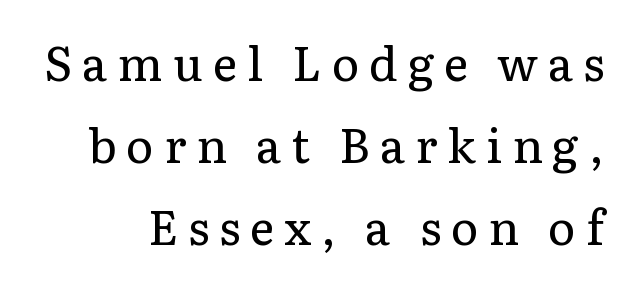
{"serif": "yes", "italic": "no", "bold": "no", "weight": "regular", "width": "normal", "stroke_contrast": "low", "x_height": "medium", "monospaced": "no", "underline": "no", "line_spacing_ratio": 1.74, "letter_spacing": "wide", "letter_spacing_em": 0.21, "glyph_px": 47}
